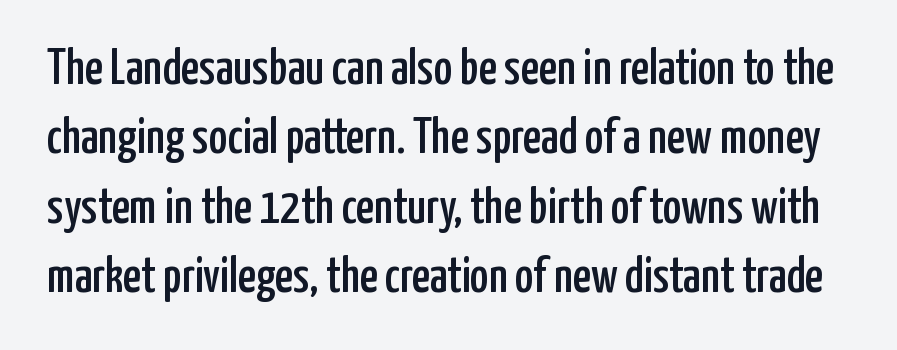
{"serif": "no", "italic": "no", "width": "condensed", "stroke_contrast": "low", "x_height": "medium", "monospaced": "no", "underline": "no", "line_spacing": "normal", "line_spacing_ratio": 1.39, "letter_spacing": "normal", "letter_spacing_em": 0.0, "glyph_px": 50}
